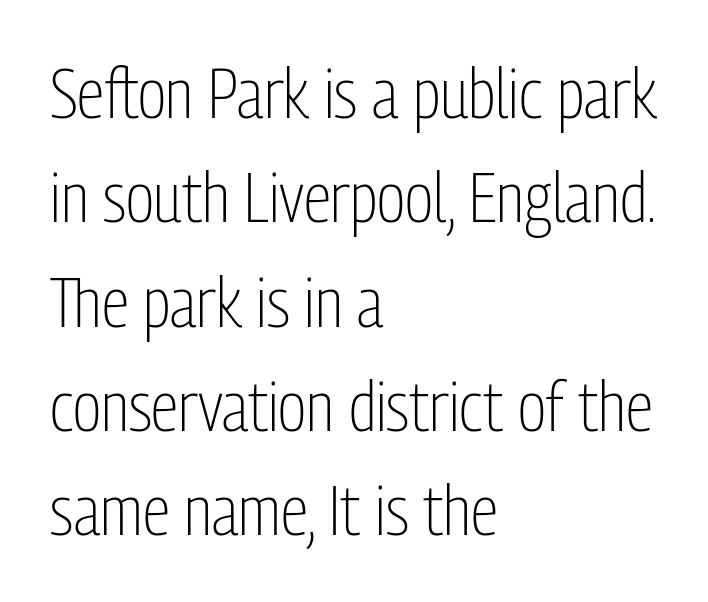
Q: Is the text bold? A: No.
Q: Is the text italic (slanted)? A: No, it is upright.
Q: Is the typeface a serif or a sans-serif typeface? A: Sans-serif.
Q: Is the text underlined? A: No.
Q: How is the paragraph aligned? A: Left-aligned.
Q: Is the spacing between letters normal or unusually wide? A: Normal.
Q: Is the spacing between lines tight, normal or loose? A: Normal.
Q: Width (condensed, normal, or wide)? A: Condensed.
Q: Stroke contrast? A: Low.
Q: x-height? A: Medium.
Q: Monospaced? A: No.
